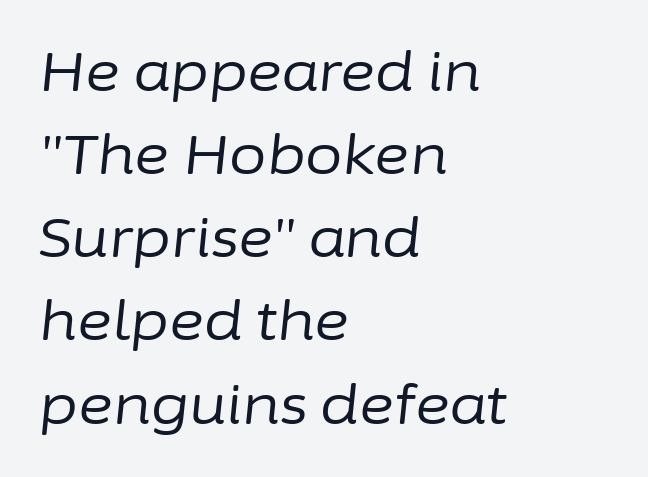
Q: Is the text bold? A: No.
Q: Is the text italic (slanted)? A: Yes, it leans right by about 6 degrees.
Q: Is the text underlined? A: No.
Q: How is the paragraph aligned? A: Left-aligned.
Q: Is the spacing between letters normal or unusually wide? A: Normal.
Q: Is the spacing between lines tight, normal or loose? A: Normal.
Q: Width (condensed, normal, or wide)? A: Normal.
Q: Stroke contrast? A: Low.
Q: x-height? A: Medium.
Q: Monospaced? A: No.
